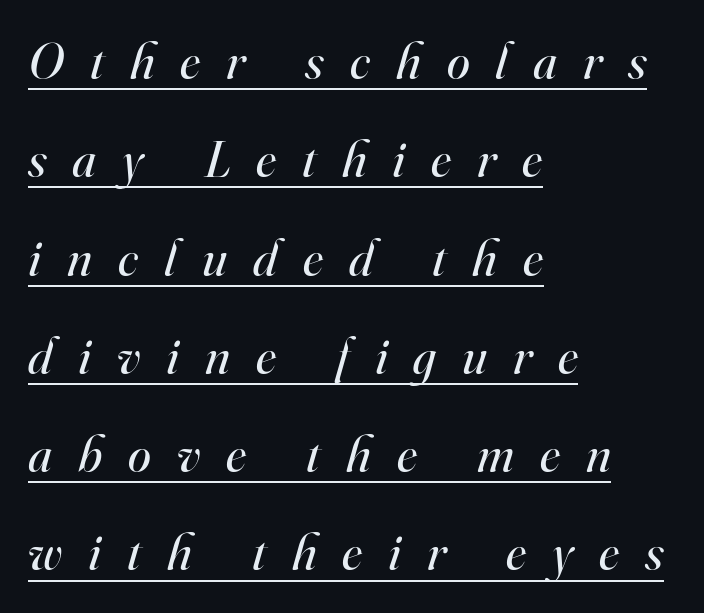
The image shows 52 px regular-weight serif type, italic (leaning right); set left-aligned, line spacing 1.89x, unusually wide letter spacing (+0.5 em), underlined; high stroke contrast and a small x-height.
